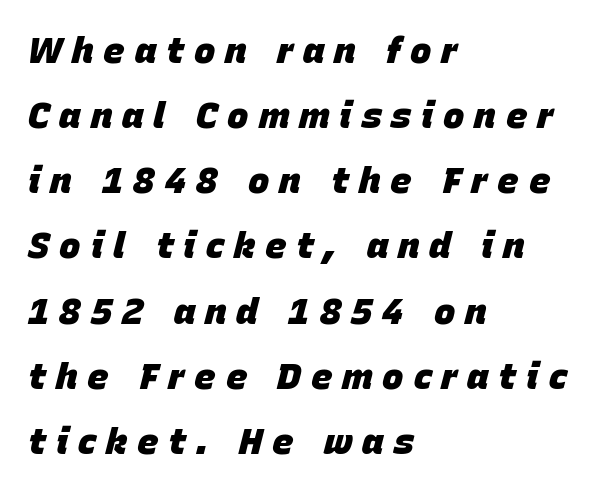
The image shows 36 px heavy type, italic (leaning right); set left-aligned, line spacing 1.81x, unusually wide letter spacing (+0.27 em), not underlined; low stroke contrast and a large x-height.
